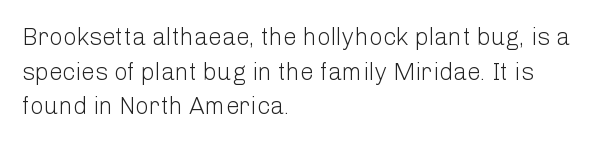
{"italic": "no", "bold": "no", "underline": "no", "align": "left", "line_spacing": "normal", "line_spacing_ratio": 1.44, "letter_spacing": "normal", "letter_spacing_em": 0.0, "glyph_px": 24}
